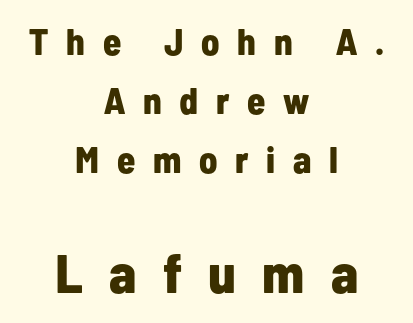
If you drew a line through each stem, it would be perfectly vertical. The passage shown stacks its lines at a standard gap. Layout note: lines centered. Scale increases going downward across the two blocks.
